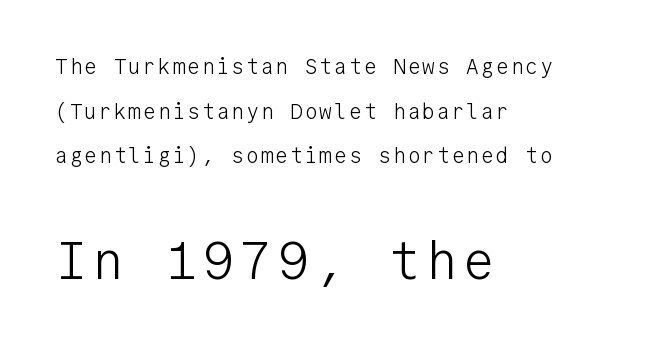
{"serif": "no", "italic": "no", "bold": "no", "weight": "light", "width": "normal", "stroke_contrast": "low", "x_height": "medium", "monospaced": "yes", "underline": "no", "align": "left", "line_spacing": "loose", "line_spacing_ratio": 2.12, "larger_block": "second", "size_ratio": 2.52, "glyph_px": 53}
